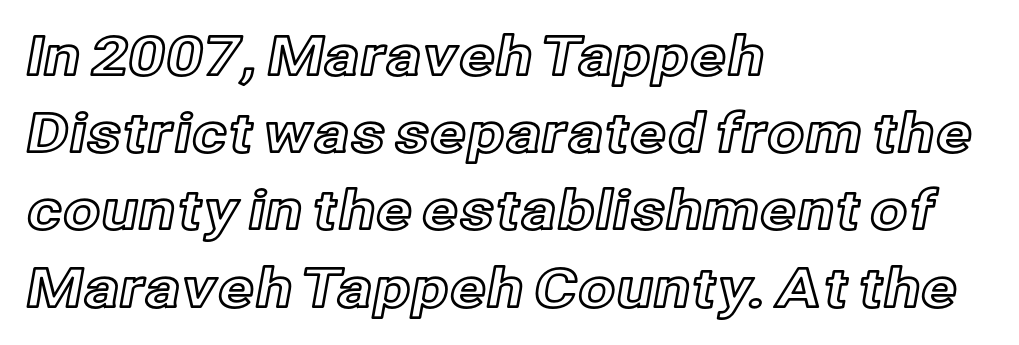
The letters advance in unequal steps, a hallmark of proportional type. Notice how descenders clear the ascenders below comfortably — that's standard leading. The space beneath each line is pristine and unruled. Compared with typical body copy, the letter spacing here is the same. Where is the straight margin? On the left.
